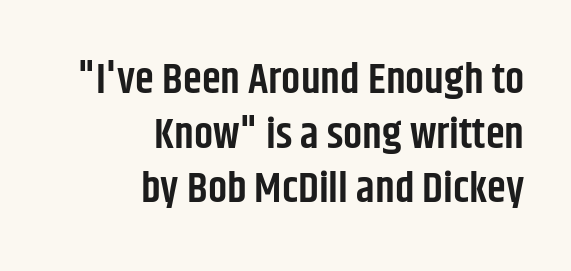
The image shows 43 px semibold, condensed sans-serif type, upright; set right-aligned, normal line spacing (1.27x), normal letter spacing, not underlined; low stroke contrast and a large x-height.
